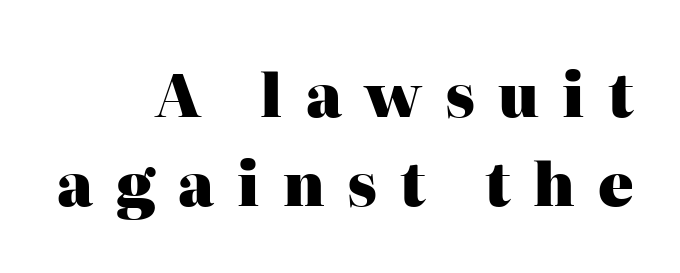
The image shows 59 px heavy serif type, upright; set right-aligned, normal line spacing (1.51x), unusually wide letter spacing (+0.39 em), not underlined; high stroke contrast and a medium x-height.
